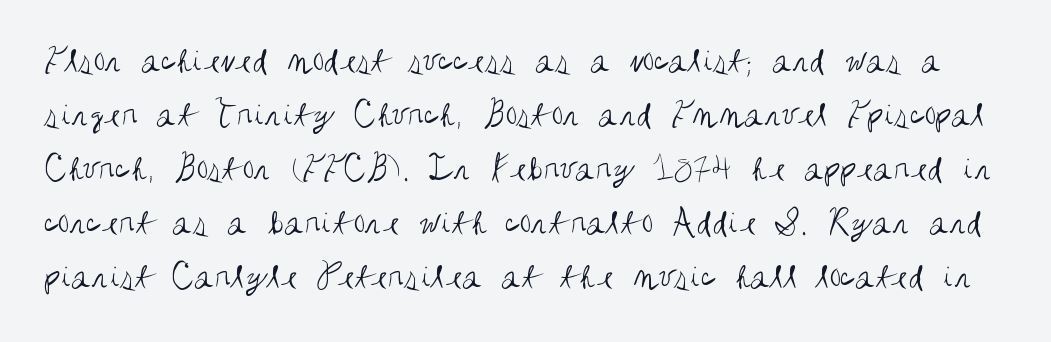
The image shows 37 px regular-weight, condensed sans-serif type; set normal line spacing (1.46x), normal letter spacing, not underlined; medium stroke contrast and a large x-height.
